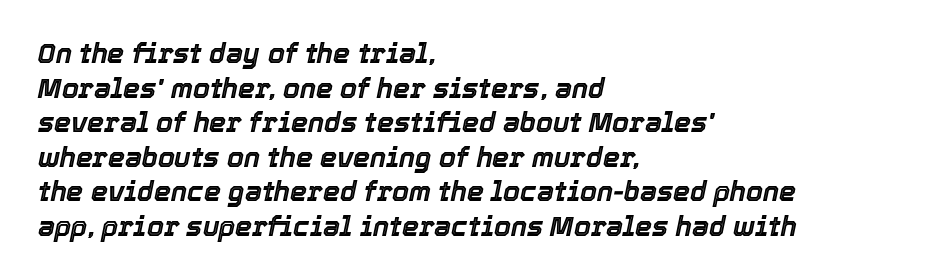
{"italic": "yes", "lean": "right", "slant_degrees": 12, "underline": "no", "align": "left", "line_spacing": "normal", "line_spacing_ratio": 1.28, "letter_spacing": "normal", "letter_spacing_em": 0.0, "glyph_px": 27}
